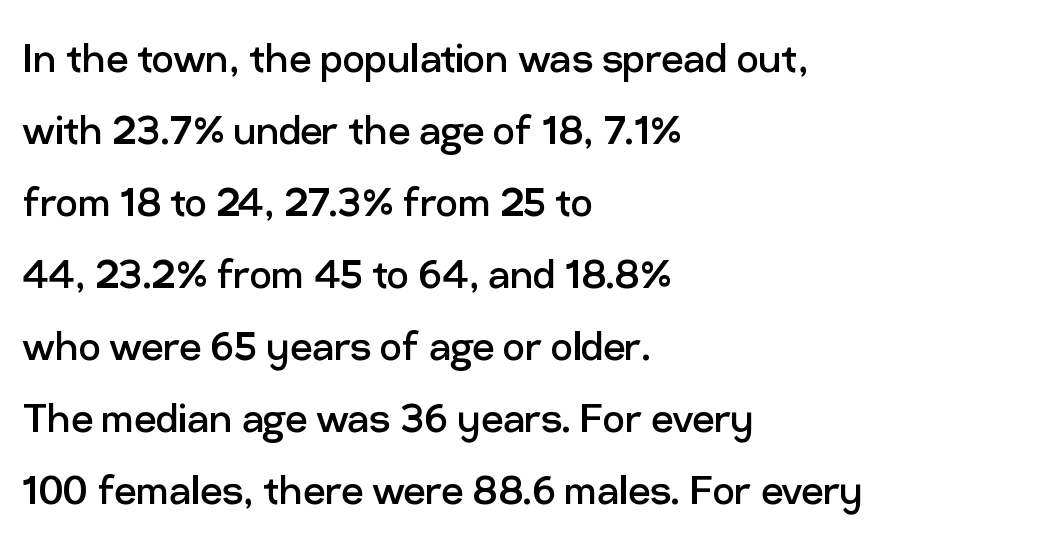
{"serif": "no", "italic": "no", "bold": "no", "weight": "regular", "width": "normal", "stroke_contrast": "low", "x_height": "medium", "monospaced": "no", "underline": "no", "align": "left", "line_spacing": "normal", "line_spacing_ratio": 1.47, "letter_spacing": "normal", "letter_spacing_em": 0.0, "glyph_px": 49}
